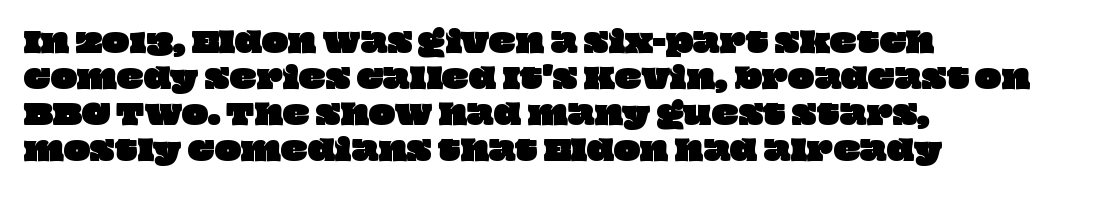
The image shows 28 px wide type; set left-aligned, normal line spacing (1.28x), normal letter spacing, not underlined; low stroke contrast and a large x-height.
